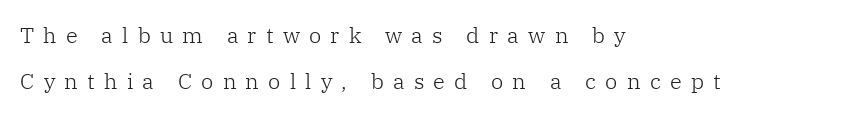
The image shows 22 px text type, upright; set left-aligned, loose line spacing (2.09x), unusually wide letter spacing (+0.42 em), not underlined.
